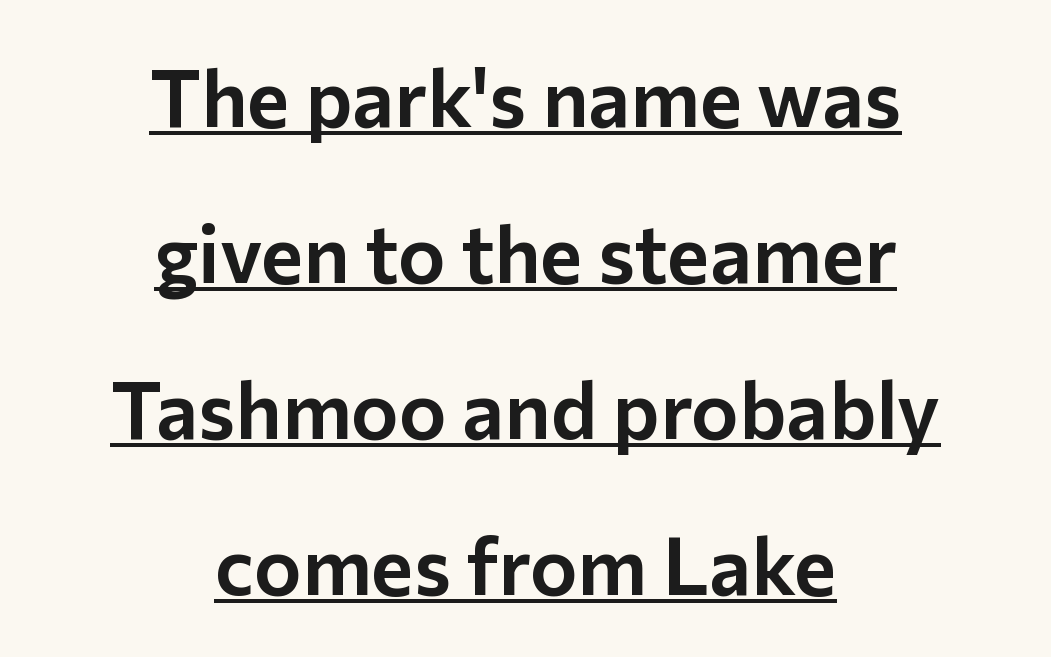
The lettering holds an erect, upright posture throughout. The face used here is a sans, in the tradition of grotesques and geometrics. The type is set solid horizontally, with unmodified tracking. Each new line begins a long way beneath the previous one.
